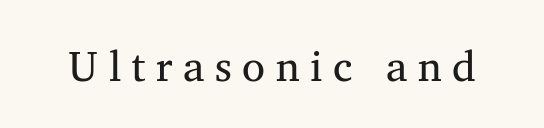
{"serif": "yes", "italic": "no", "bold": "no", "weight": "regular", "width": "normal", "stroke_contrast": "medium", "x_height": "medium", "monospaced": "no", "underline": "no", "letter_spacing": "wide", "letter_spacing_em": 0.25, "glyph_px": 42}
